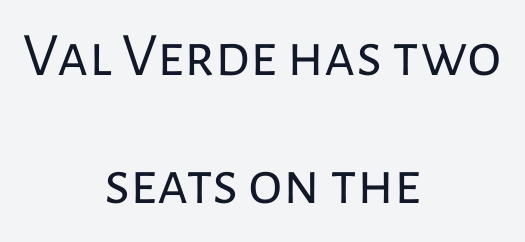
{"serif": "no", "italic": "no", "bold": "no", "weight": "regular", "width": "normal", "stroke_contrast": "low", "x_height": "medium", "monospaced": "no", "underline": "no", "align": "center", "line_spacing": "loose", "line_spacing_ratio": 2.07, "letter_spacing": "normal", "letter_spacing_em": 0.0, "glyph_px": 62}
